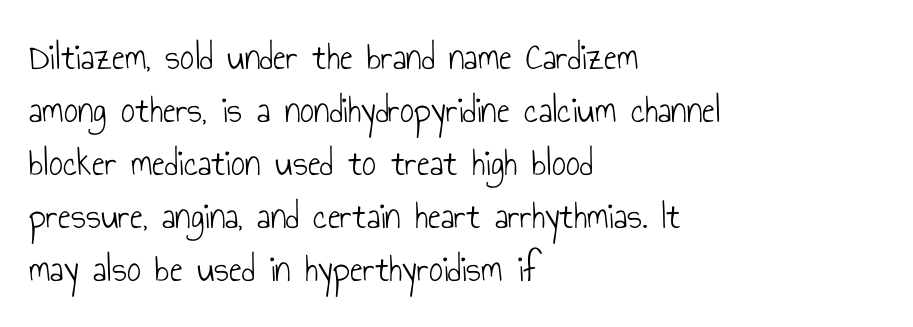
{"serif": "no", "italic": "no", "bold": "no", "weight": "light", "width": "condensed", "stroke_contrast": "low", "x_height": "small", "monospaced": "no", "underline": "no", "align": "left", "line_spacing": "normal", "line_spacing_ratio": 1.36, "letter_spacing": "normal", "letter_spacing_em": 0.0, "glyph_px": 39}
